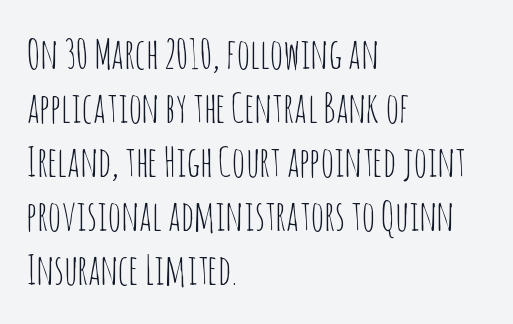
{"serif": "no", "italic": "no", "bold": "no", "weight": "thin", "width": "condensed", "stroke_contrast": "low", "x_height": "large", "monospaced": "no", "underline": "no", "align": "left", "line_spacing": "normal", "line_spacing_ratio": 1.32, "letter_spacing": "normal", "letter_spacing_em": 0.0, "glyph_px": 41}
